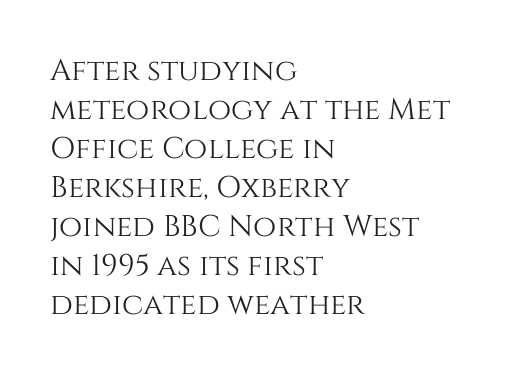
The image shows 30 px text type, upright; set left-aligned, normal line spacing (1.3x), normal letter spacing, not underlined; medium stroke contrast and a large x-height.
